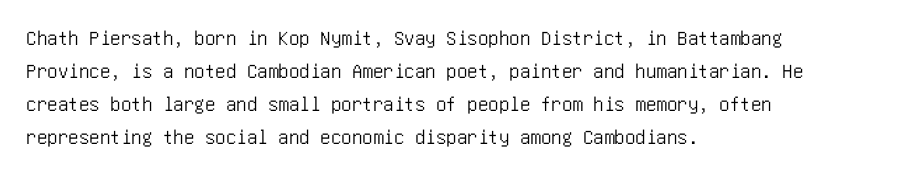
Do the letters lean? They stand straight. You could call the tracking neutral — neither tight nor loose. The passage shown is not underscored anywhere. The ragged edge is on the right, which tells us the setting is flush left. Students, observe: this is what conventionally led text looks like.
